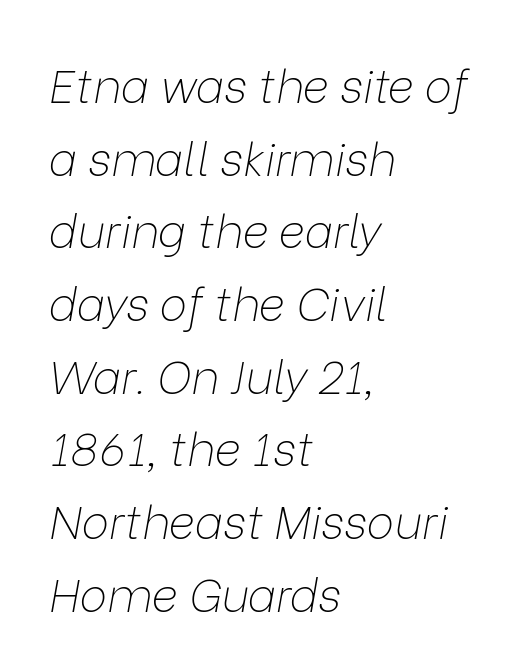
Q: Is the text bold? A: No.
Q: Is the text italic (slanted)? A: Yes, it leans right by about 9 degrees.
Q: Is the text underlined? A: No.
Q: How is the paragraph aligned? A: Left-aligned.
Q: Is the spacing between letters normal or unusually wide? A: Normal.
Q: Is the spacing between lines tight, normal or loose? A: Normal.
Q: Width (condensed, normal, or wide)? A: Normal.
Q: Stroke contrast? A: Low.
Q: x-height? A: Medium.
Q: Monospaced? A: No.
